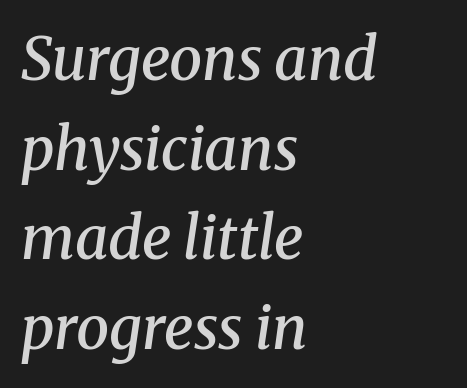
Q: Is the text bold? A: Semi-bold.
Q: Is the text italic (slanted)? A: Yes, it leans right by about 8 degrees.
Q: Is the typeface a serif or a sans-serif typeface? A: Serif.
Q: Is the text underlined? A: No.
Q: How is the paragraph aligned? A: Left-aligned.
Q: Is the spacing between letters normal or unusually wide? A: Normal.
Q: Is the spacing between lines tight, normal or loose? A: Normal.
Q: Width (condensed, normal, or wide)? A: Normal.
Q: Stroke contrast? A: Medium.
Q: x-height? A: Medium.
Q: Monospaced? A: No.
